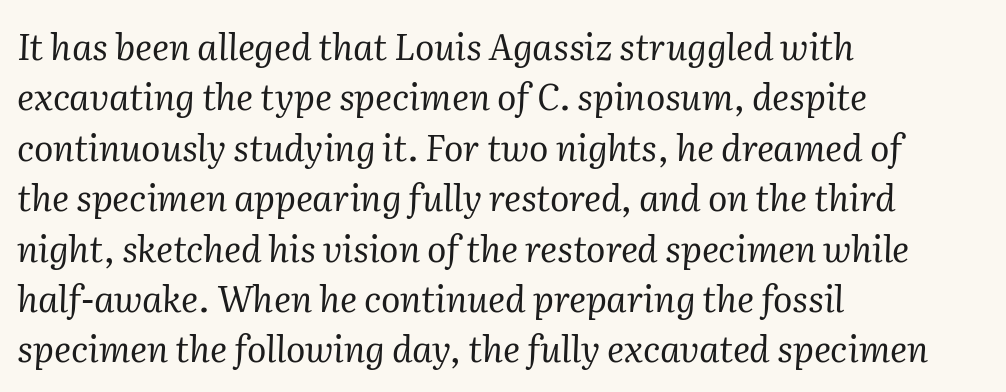
Q: Is the text bold? A: No.
Q: Is the text italic (slanted)? A: Yes, it leans right by about 2 degrees.
Q: Is the typeface a serif or a sans-serif typeface? A: Serif.
Q: Is the text underlined? A: No.
Q: How is the paragraph aligned? A: Left-aligned.
Q: Is the spacing between letters normal or unusually wide? A: Normal.
Q: Is the spacing between lines tight, normal or loose? A: Normal.
Q: Width (condensed, normal, or wide)? A: Normal.
Q: Stroke contrast? A: Medium.
Q: x-height? A: Medium.
Q: Monospaced? A: No.
